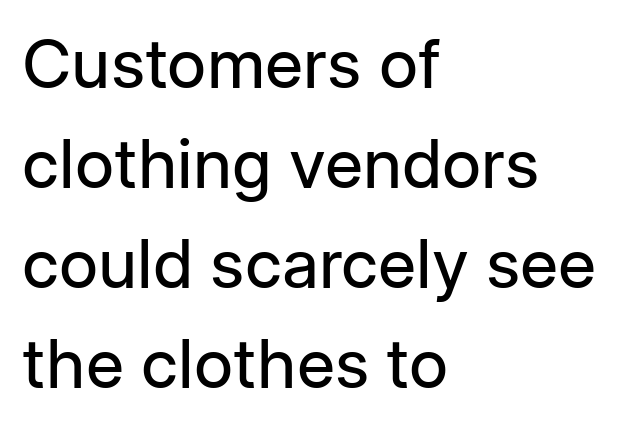
Q: Is the text bold? A: No.
Q: Is the text italic (slanted)? A: No, it is upright.
Q: Is the typeface a serif or a sans-serif typeface? A: Sans-serif.
Q: Is the text underlined? A: No.
Q: How is the paragraph aligned? A: Left-aligned.
Q: Is the spacing between letters normal or unusually wide? A: Normal.
Q: Is the spacing between lines tight, normal or loose? A: Normal.
Q: Width (condensed, normal, or wide)? A: Normal.
Q: Stroke contrast? A: Low.
Q: x-height? A: Medium.
Q: Monospaced? A: No.
